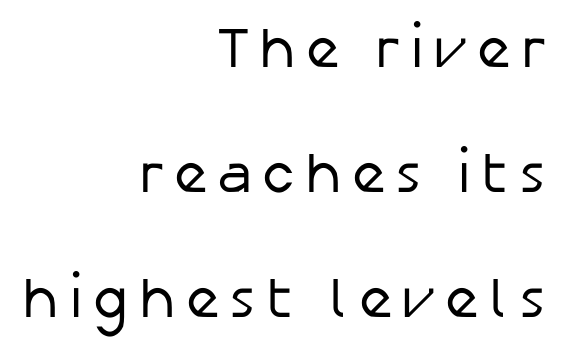
Style check: upright. Spacing verdict: proportional, widths tailored to each character. Lines of text with bare space underneath. This rendering uses right alignment, leaving the left contour irregular. Is the stroke heavy? The answer is a plain regular-or-lighter.
